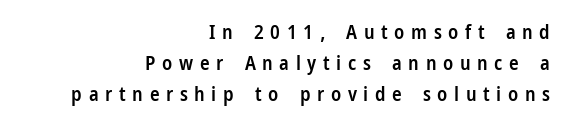
Upright lettering throughout. The designer left line spacing at the default. These lines are set flush right with a ragged left edge. Substantial extra tracking has been applied to these lines. Every letter is mildly thick-stroked: semibold rather than bold. A clean baseline with only descenders dipping below it.
